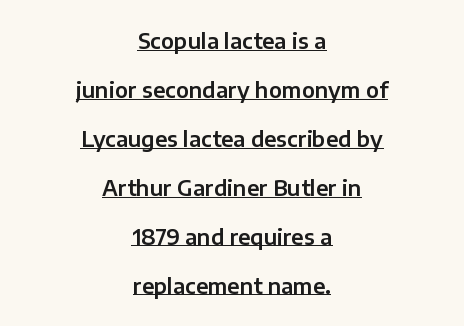
The image shows 21 px text type, upright; set centered, loose line spacing (2.33x), normal letter spacing, underlined.
